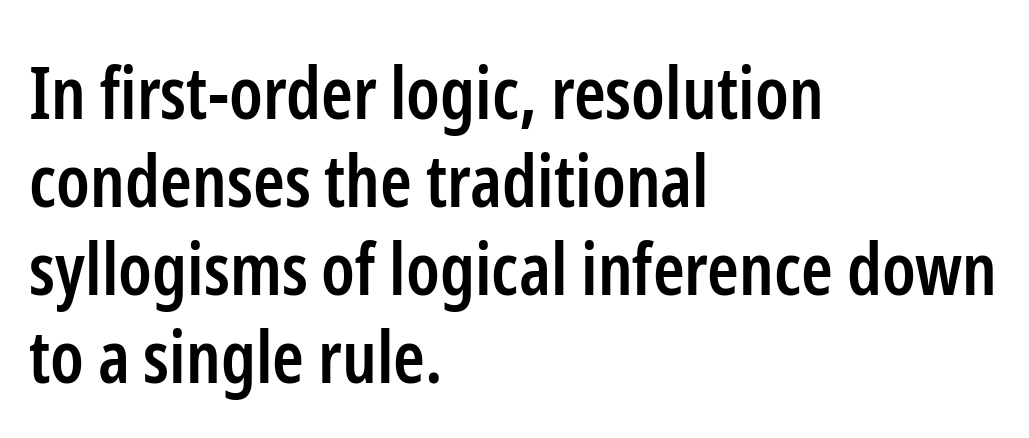
Is the letter spacing exaggerated? No — it looks like the ordinary default. If you drew a ruler down the left edge, every line would touch it. The face used here is proportionally spaced, like ordinary book or web type. Posture: straight, roman, zero tilt. The passage shown is semibold, sitting just below true bold. The letters carry no serifs — their stems end cleanly without finishing strokes.
